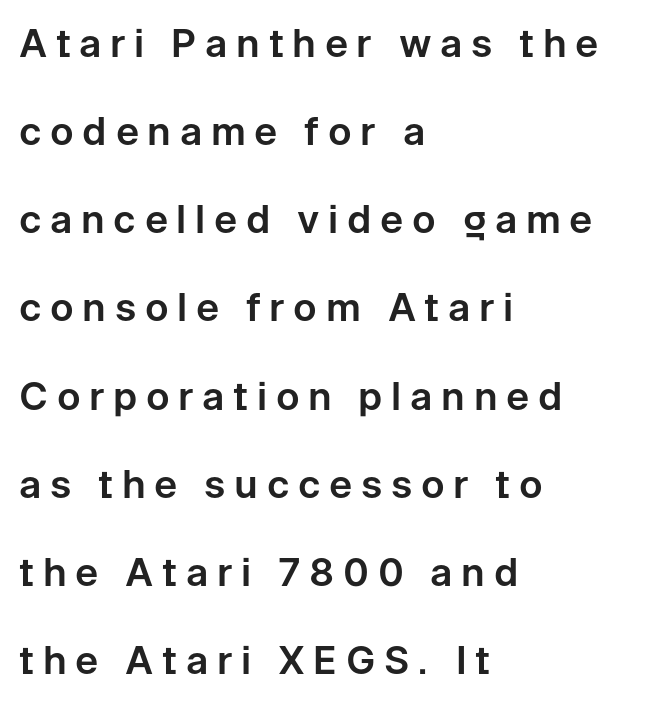
Casual observation: everything's shoved over to the left. Leading is clearly above the norm, producing a sparse column. The tracking reads as deliberately expanded to a designer's eye. Ordinary non-slanted type is in use. Each row of text sits above clean, open space.
